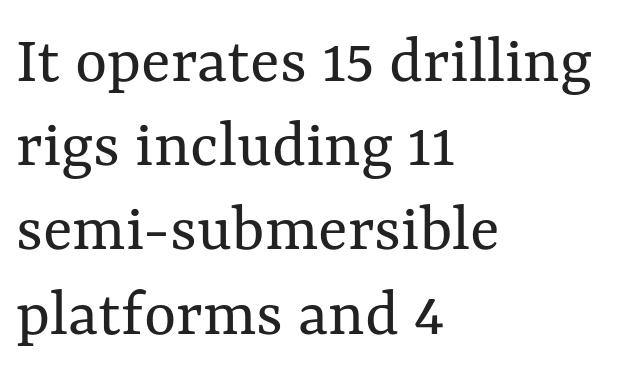
Is this a fixed-width face? No — the glyphs have proportional, varying widths. Underlining? Definitely not there. Every character sits straight up, as roman type does. Is the block centered? No — it sits flush against the left margin.
